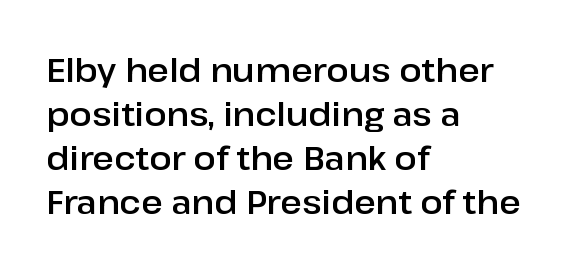
The image shows 33 px sans-serif type, upright; set left-aligned, normal line spacing (1.33x), normal letter spacing, not underlined; low stroke contrast and a medium x-height.
